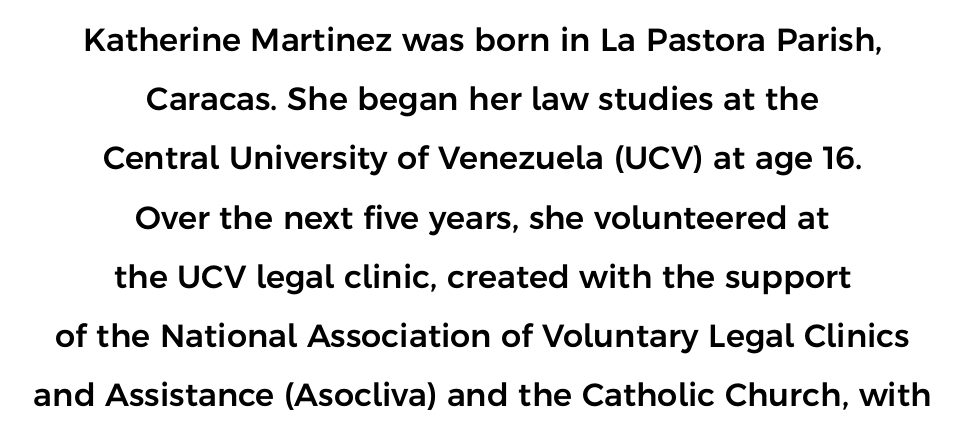
Note: no serifs on the glyphs. This sample has the flowing, uneven cadence of proportional lettering. The typography opts for an upright posture over an oblique one. One-word summary of the alignment: center. Has an underline been added? It has not. Students, note that the glyphs here touch the page at normal intervals.
